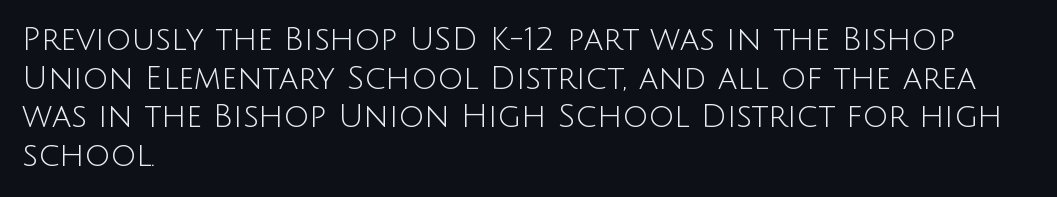
Q: Is the text bold? A: No.
Q: Is the text italic (slanted)? A: No, it is upright.
Q: Is the typeface a serif or a sans-serif typeface? A: Sans-serif.
Q: Is the text underlined? A: No.
Q: How is the paragraph aligned? A: Left-aligned.
Q: Is the spacing between letters normal or unusually wide? A: Normal.
Q: Width (condensed, normal, or wide)? A: Normal.
Q: Stroke contrast? A: Low.
Q: x-height? A: Large.
Q: Monospaced? A: No.
